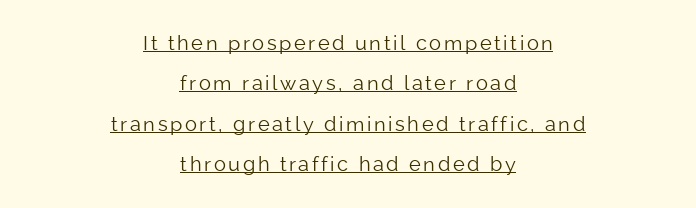
Q: Is the text bold? A: No.
Q: Is the text italic (slanted)? A: No, it is upright.
Q: Is the text underlined? A: Yes.
Q: How is the paragraph aligned? A: Centered.
Q: Is the spacing between lines tight, normal or loose? A: Loose.
